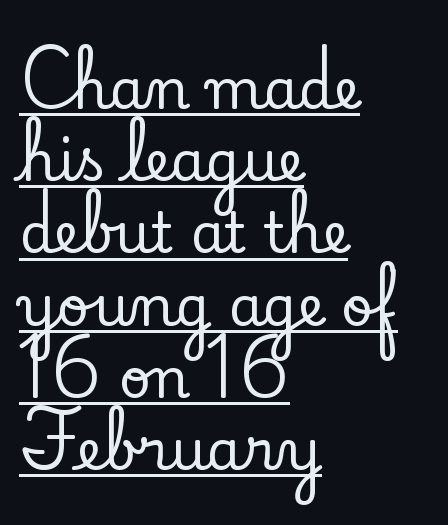
Q: Is the text italic (slanted)? A: No, it is upright.
Q: Is the typeface a serif or a sans-serif typeface? A: Serif.
Q: Is the text underlined? A: Yes.
Q: How is the paragraph aligned? A: Left-aligned.
Q: Is the spacing between letters normal or unusually wide? A: Normal.
Q: Is the spacing between lines tight, normal or loose? A: Normal.
Q: Width (condensed, normal, or wide)? A: Normal.
Q: Stroke contrast? A: Low.
Q: x-height? A: Small.
Q: Monospaced? A: No.
